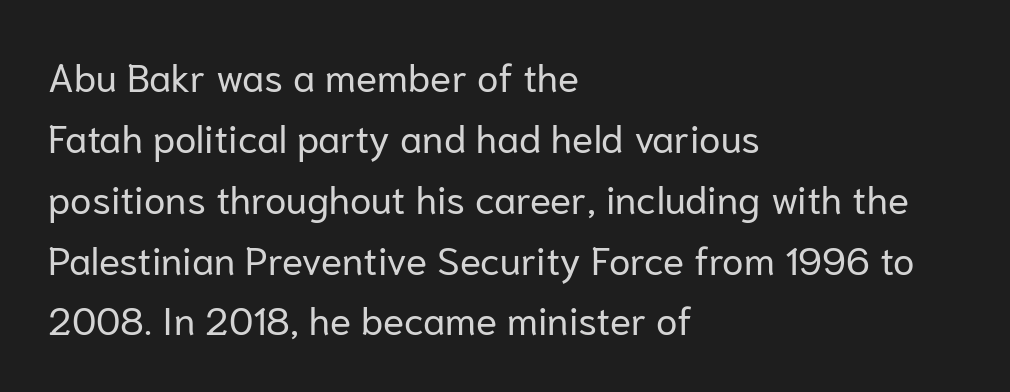
Q: Is the text bold? A: No.
Q: Is the text italic (slanted)? A: No, it is upright.
Q: Is the typeface a serif or a sans-serif typeface? A: Sans-serif.
Q: Is the text underlined? A: No.
Q: How is the paragraph aligned? A: Left-aligned.
Q: Is the spacing between letters normal or unusually wide? A: Normal.
Q: Is the spacing between lines tight, normal or loose? A: Normal.
Q: Width (condensed, normal, or wide)? A: Normal.
Q: Stroke contrast? A: Low.
Q: x-height? A: Medium.
Q: Monospaced? A: No.
